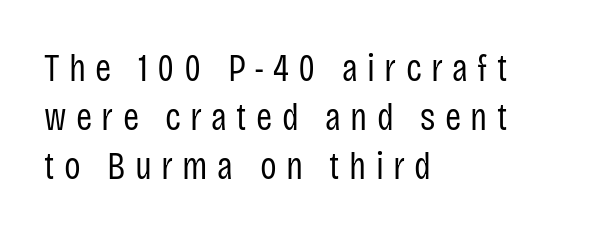
The tracking reads as deliberately expanded to a designer's eye. Spacing verdict: proportional, widths tailored to each character. A typesetter would call this leading conventional body-copy spacing. The rendering shows plain stroke endings on the letterforms — a sans-serif design. Lines of text with bare space underneath.
